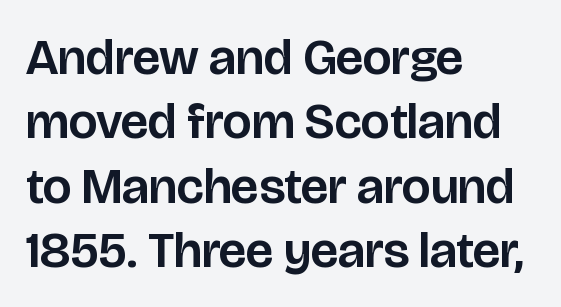
Looks like regular typesetting: each glyph gets only the width it needs. The typography opts for an upright posture over an oblique one. One glance says typical: line gaps are just what's usual. Letter spacing: default.
